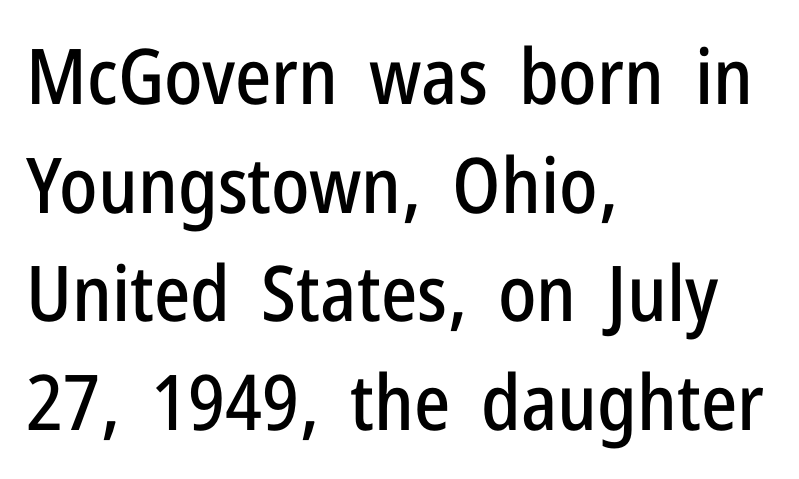
The image shows 77 px condensed sans-serif type, upright; set left-aligned, normal line spacing (1.41x), normal letter spacing, not underlined; low stroke contrast and a medium x-height.
